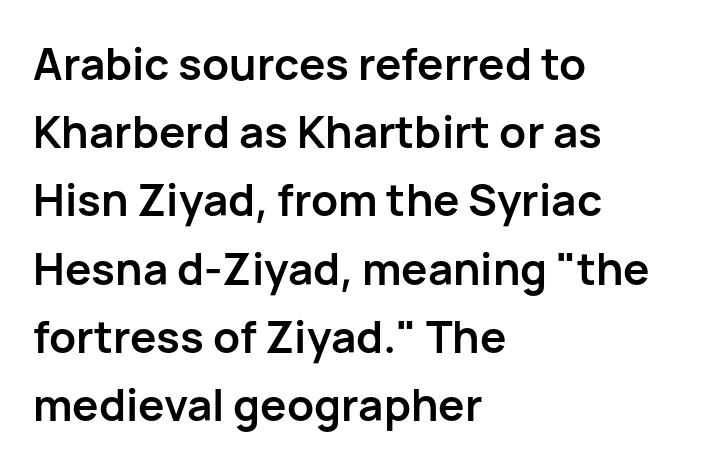
Q: Is the text bold? A: Yes.
Q: Is the text italic (slanted)? A: No, it is upright.
Q: Is the typeface a serif or a sans-serif typeface? A: Sans-serif.
Q: Is the text underlined? A: No.
Q: How is the paragraph aligned? A: Left-aligned.
Q: Is the spacing between letters normal or unusually wide? A: Normal.
Q: Is the spacing between lines tight, normal or loose? A: Normal.
Q: Width (condensed, normal, or wide)? A: Normal.
Q: Stroke contrast? A: Low.
Q: x-height? A: Medium.
Q: Monospaced? A: No.
